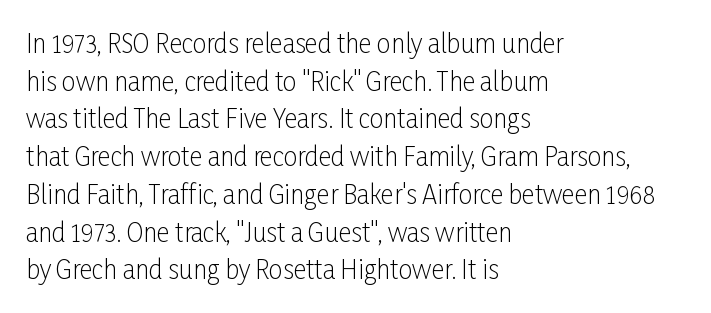
The image shows 25 px text type, upright; set left-aligned, normal line spacing (1.51x), normal letter spacing, not underlined.
